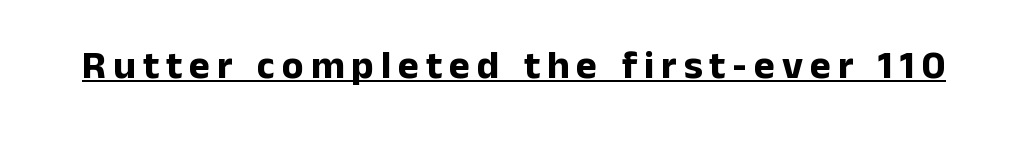
{"serif": "no", "italic": "no", "bold": "yes", "weight": "bold", "width": "normal", "stroke_contrast": "low", "x_height": "medium", "monospaced": "no", "underline": "yes", "glyph_px": 40}
